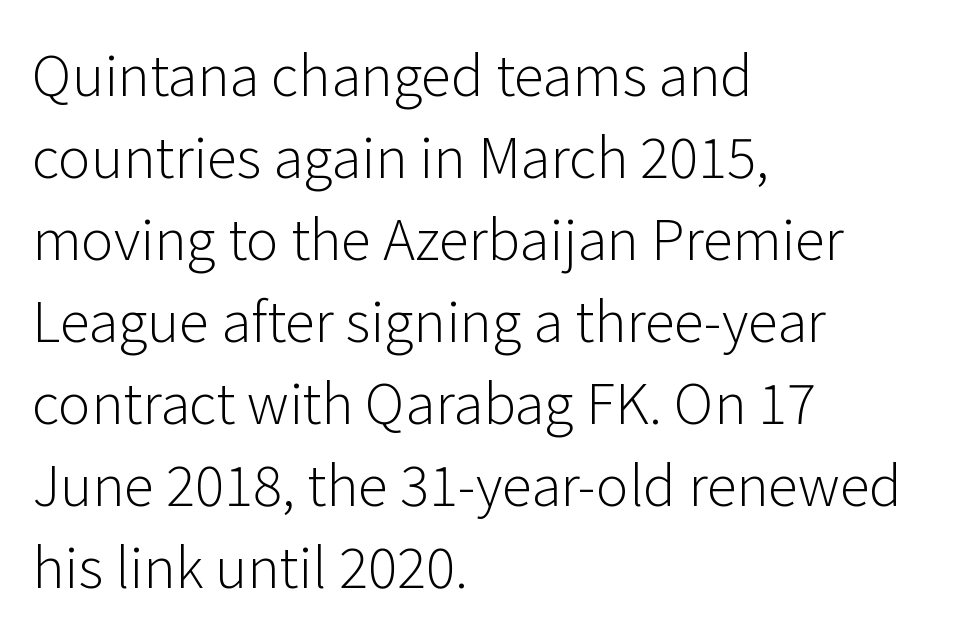
{"serif": "no", "italic": "no", "bold": "no", "weight": "light", "width": "normal", "stroke_contrast": "low", "x_height": "medium", "monospaced": "no", "underline": "no", "align": "left", "line_spacing": "normal", "line_spacing_ratio": 1.49, "letter_spacing": "normal", "letter_spacing_em": 0.0, "glyph_px": 55}
